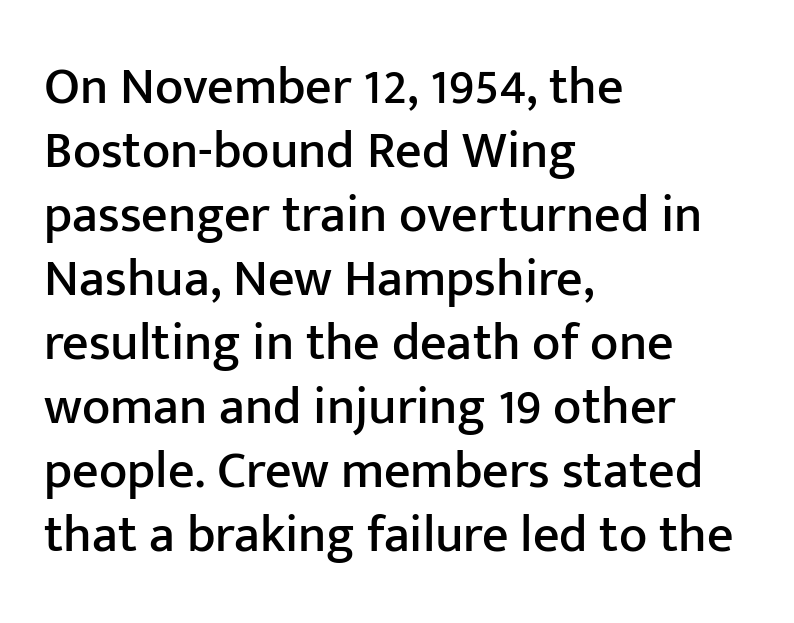
This is sans-serif lettering, the kind often seen on screens and signage. Caption: multi-line text, flush left, ragged right. No word sits above an underline. Posture: straight, roman, zero tilt. The face used here is proportionally spaced, like ordinary book or web type. Letter spacing: default.
